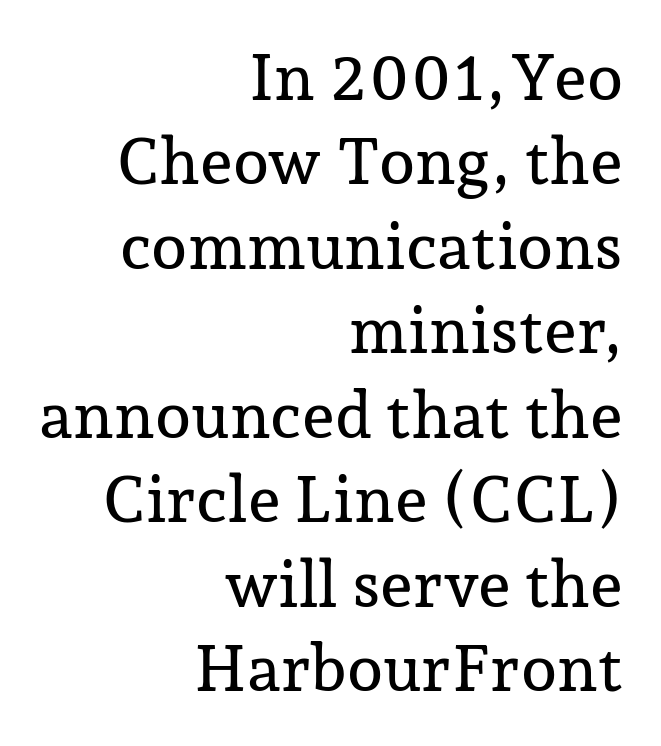
Do the letters lean? They stand straight. This sample keeps an unexceptional amount of space between lines. This sample uses a serif face. The space beneath each line is pristine and unruled.
